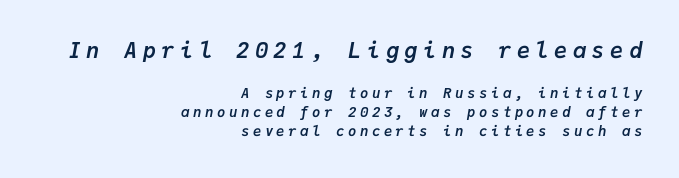
Q: Is the text bold? A: Yes.
Q: Is the text italic (slanted)? A: Yes, it leans right by about 9 degrees.
Q: Is the text underlined? A: No.
Q: How is the paragraph aligned? A: Right-aligned.
Q: Is the spacing between letters normal or unusually wide? A: Unusually wide.
Q: Is the spacing between lines tight, normal or loose? A: Normal.
Q: Which block of text is set in a larger size, the first (top) or the second (bottom)? A: The first (top) one.
